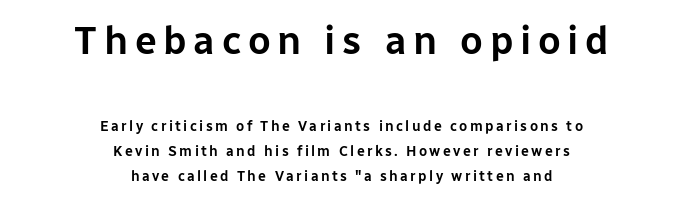
The image shows 39 px sans-serif type, upright; set centered, line spacing 1.77x, not underlined; the first (top) block is 2.79x larger; low stroke contrast and a medium x-height.
